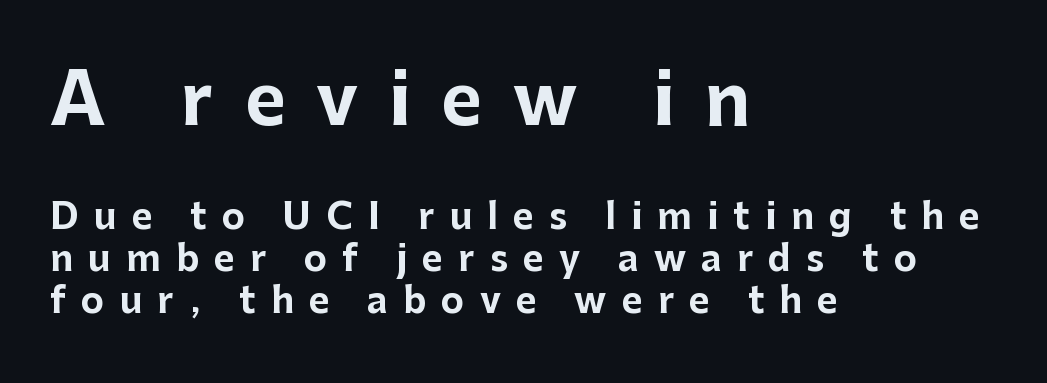
Q: Is the text bold? A: Yes.
Q: Is the text italic (slanted)? A: No, it is upright.
Q: Is the typeface a serif or a sans-serif typeface? A: Sans-serif.
Q: Is the text underlined? A: No.
Q: How is the paragraph aligned? A: Left-aligned.
Q: Is the spacing between letters normal or unusually wide? A: Unusually wide.
Q: Which block of text is set in a larger size, the first (top) or the second (bottom)? A: The first (top) one.
Q: Width (condensed, normal, or wide)? A: Normal.
Q: Stroke contrast? A: Low.
Q: x-height? A: Medium.
Q: Monospaced? A: No.
